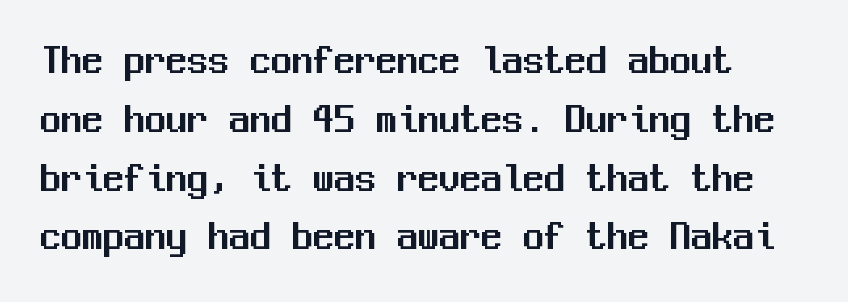
The image shows 42 px sans-serif type, upright, monospaced; set normal line spacing (1.4x), normal letter spacing, not underlined; medium stroke contrast and a medium x-height.
